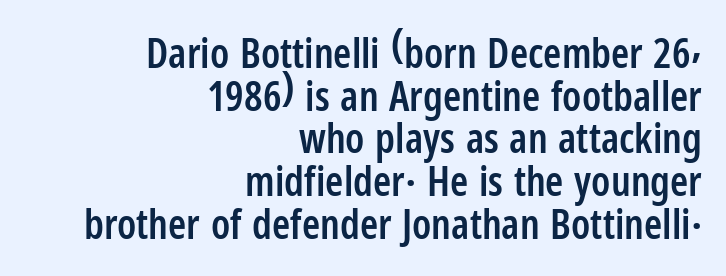
Q: Is the text bold? A: Semi-bold.
Q: Is the text italic (slanted)? A: No, it is upright.
Q: Is the typeface a serif or a sans-serif typeface? A: Sans-serif.
Q: Is the text underlined? A: No.
Q: How is the paragraph aligned? A: Right-aligned.
Q: Is the spacing between letters normal or unusually wide? A: Normal.
Q: Is the spacing between lines tight, normal or loose? A: Tight.
Q: Width (condensed, normal, or wide)? A: Condensed.
Q: Stroke contrast? A: Low.
Q: x-height? A: Medium.
Q: Monospaced? A: No.
